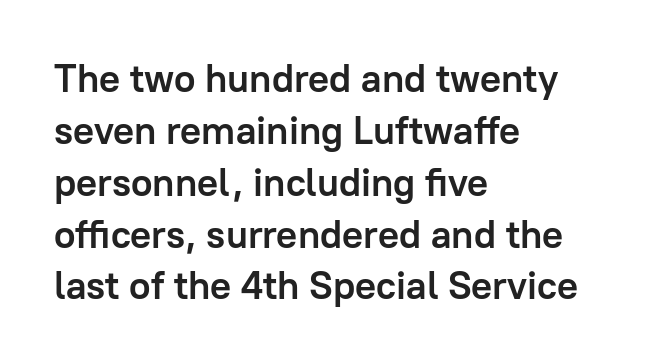
{"serif": "no", "italic": "no", "bold": "yes", "weight": "semibold", "width": "normal", "stroke_contrast": "low", "x_height": "medium", "monospaced": "no", "underline": "no", "align": "left", "line_spacing": "normal", "line_spacing_ratio": 1.33, "letter_spacing": "normal", "letter_spacing_em": 0.0, "glyph_px": 39}
